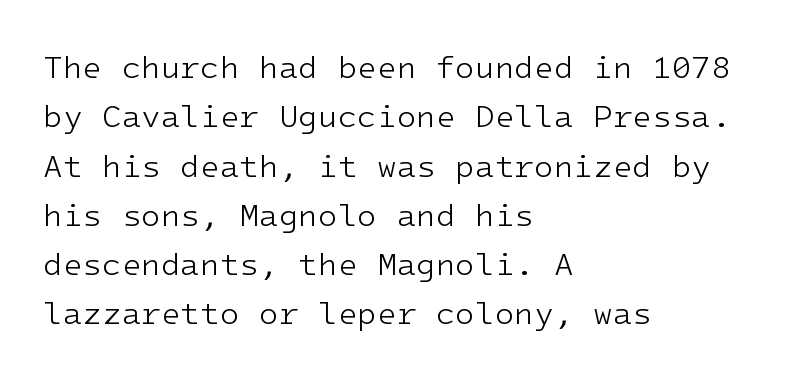
{"serif": "no", "italic": "no", "bold": "no", "weight": "light", "width": "normal", "stroke_contrast": "low", "x_height": "medium", "underline": "no", "align": "left", "line_spacing": "normal", "line_spacing_ratio": 1.54, "letter_spacing": "normal", "letter_spacing_em": 0.0, "glyph_px": 32}
